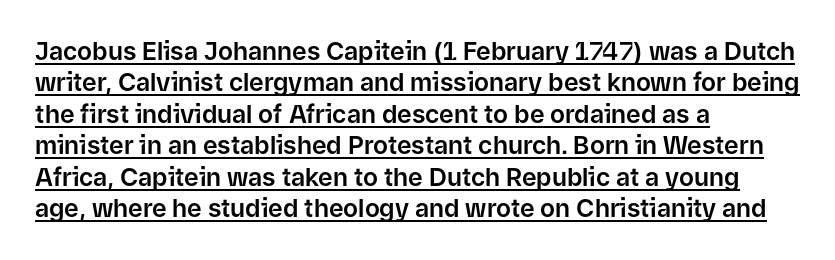
{"italic": "no", "underline": "yes", "align": "left", "line_spacing": "normal", "line_spacing_ratio": 1.26, "letter_spacing": "normal", "letter_spacing_em": 0.0, "glyph_px": 25}
